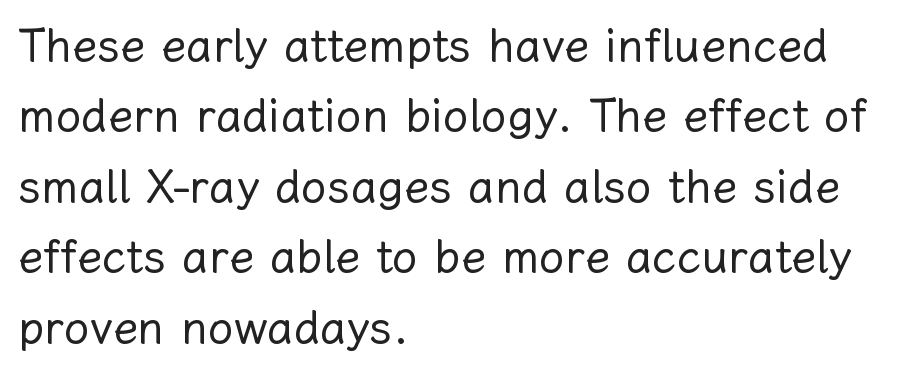
Does extra space separate the letters? No, they use regular spacing. Anything drawn beneath the words? Only blank space. The ragged edge is on the right, which tells us the setting is flush left. Spacing verdict: proportional, widths tailored to each character. Evenly set lines give the paragraph a standard silhouette.
